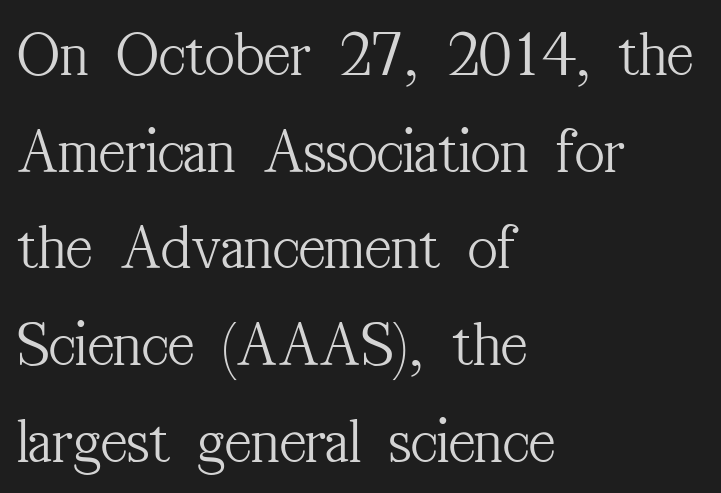
{"serif": "yes", "italic": "no", "bold": "no", "weight": "light", "width": "condensed", "stroke_contrast": "medium", "x_height": "medium", "monospaced": "no", "underline": "no", "align": "left", "line_spacing": "normal", "line_spacing_ratio": 1.51, "letter_spacing": "normal", "letter_spacing_em": 0.0, "glyph_px": 64}
